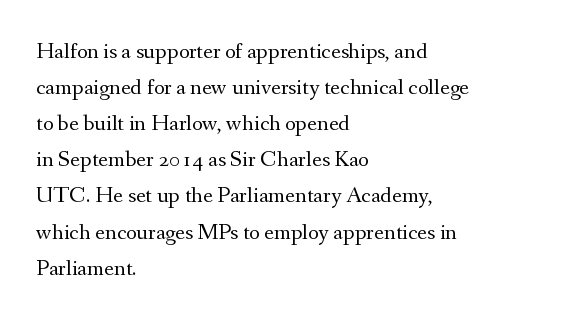
Nothing unusual about the tracking: characters are spaced as the font intends. The typesetter chose a ragged-right arrangement here. Vertical strokes here are truly vertical. In terms of leading, this rendering sits right in the middle.
